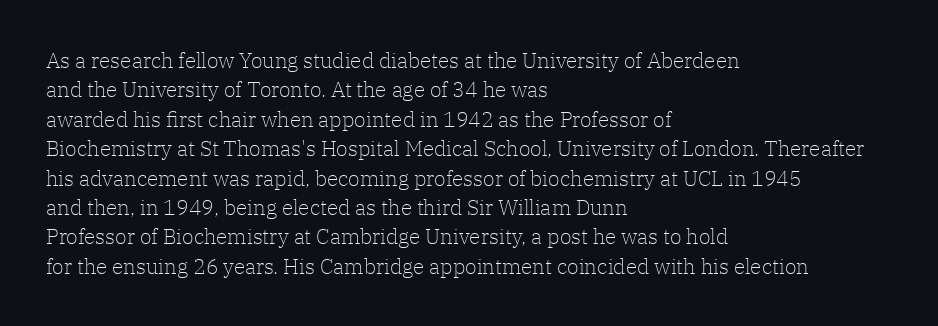
The image shows 21 px text type, upright; set left-aligned, normal line spacing (1.4x), normal letter spacing, not underlined.
